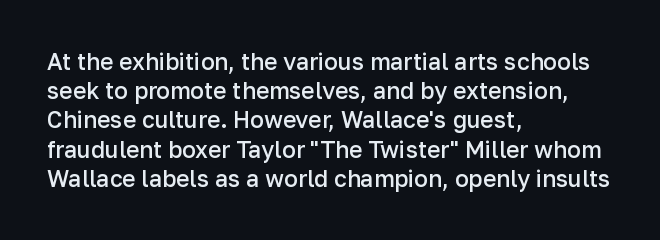
Q: Is the text bold? A: Semi-bold.
Q: Is the text italic (slanted)? A: No, it is upright.
Q: Is the text underlined? A: No.
Q: How is the paragraph aligned? A: Left-aligned.
Q: Is the spacing between letters normal or unusually wide? A: Normal.
Q: Is the spacing between lines tight, normal or loose? A: Normal.
